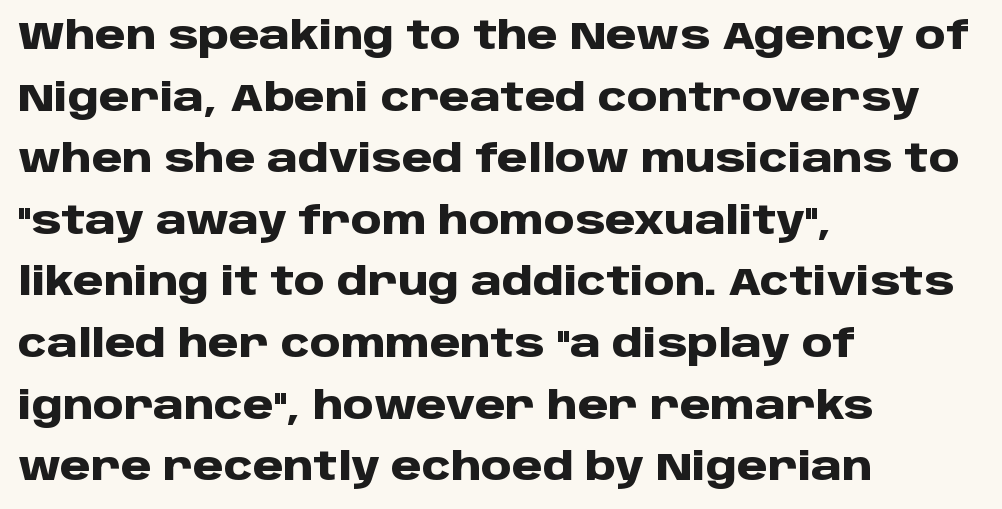
Q: Is the text bold? A: Yes.
Q: Is the text italic (slanted)? A: No, it is upright.
Q: Is the typeface a serif or a sans-serif typeface? A: Sans-serif.
Q: Is the text underlined? A: No.
Q: How is the paragraph aligned? A: Left-aligned.
Q: Is the spacing between letters normal or unusually wide? A: Normal.
Q: Is the spacing between lines tight, normal or loose? A: Normal.
Q: Width (condensed, normal, or wide)? A: Normal.
Q: Stroke contrast? A: Low.
Q: x-height? A: Large.
Q: Monospaced? A: No.
